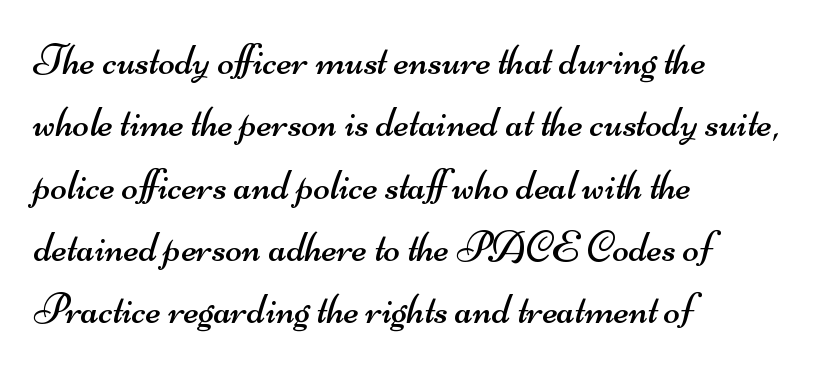
{"serif": "no", "bold": "no", "weight": "regular", "width": "wide", "stroke_contrast": "medium", "x_height": "small", "monospaced": "no", "underline": "no", "align": "left", "line_spacing": "normal", "line_spacing_ratio": 1.45, "letter_spacing": "normal", "letter_spacing_em": 0.0, "glyph_px": 43}
